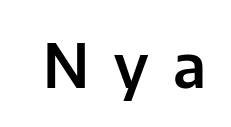
The passage shown is not underscored anywhere. Stroke terminals: plain, sans-serif. Character widths vary here, with narrow letters taking less room than wide ones. You can tell it's not italic because the verticals are truly vertical. Glyph-to-glyph distance is far greater than everyday printed text.
